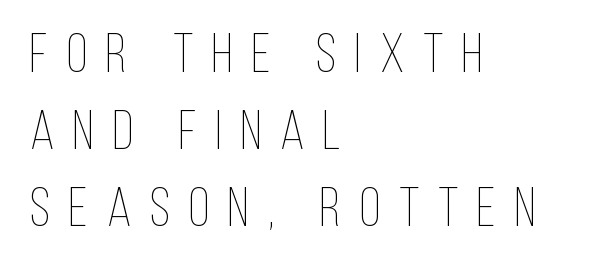
{"italic": "no", "bold": "no", "weight": "thin", "width": "condensed", "stroke_contrast": "low", "x_height": "large", "monospaced": "no", "underline": "no", "align": "left", "line_spacing": "normal", "line_spacing_ratio": 1.4, "letter_spacing": "wide", "letter_spacing_em": 0.34, "glyph_px": 55}
